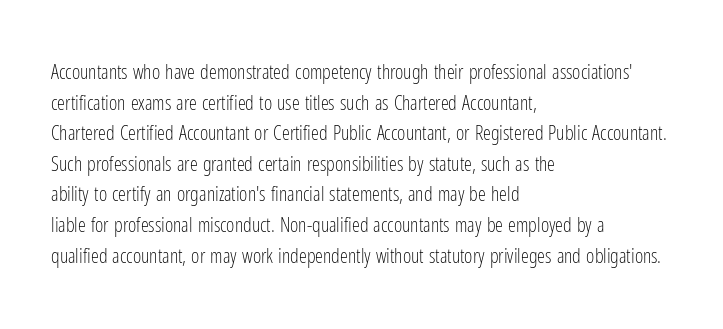
The image shows 20 px text type, upright; set left-aligned, normal line spacing (1.53x), normal letter spacing, not underlined.
